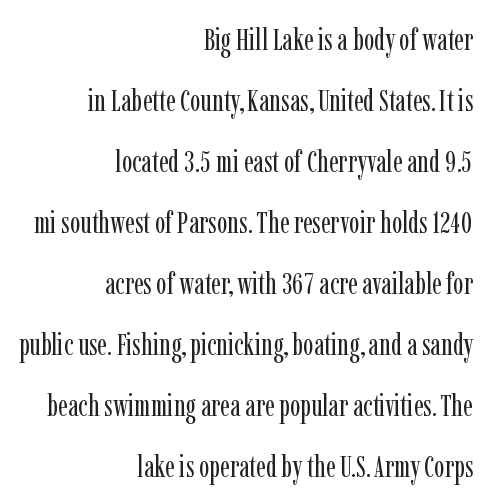
Q: Is the text bold? A: No.
Q: Is the text italic (slanted)? A: No, it is upright.
Q: Is the typeface a serif or a sans-serif typeface? A: Serif.
Q: Is the text underlined? A: No.
Q: How is the paragraph aligned? A: Right-aligned.
Q: Is the spacing between letters normal or unusually wide? A: Normal.
Q: Is the spacing between lines tight, normal or loose? A: Loose.
Q: Width (condensed, normal, or wide)? A: Condensed.
Q: Stroke contrast? A: Low.
Q: x-height? A: Medium.
Q: Monospaced? A: No.
